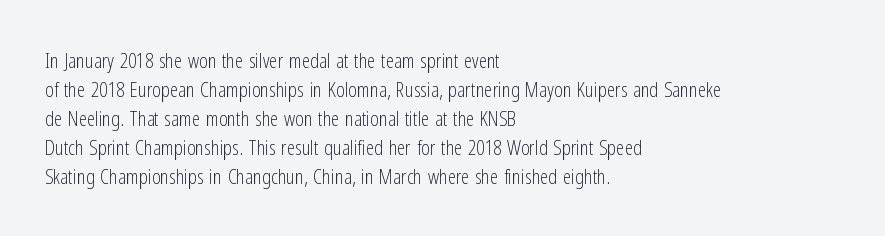
Letters rest on an invisible, unmarked baseline. Heaviness? Minimal to ordinary, like unemphasized prose. The rendering anchors every line to the left-hand side. The line-height multiplier appears to be the usual default.
